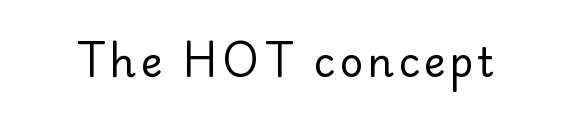
Q: Is the text bold? A: No.
Q: Is the text italic (slanted)? A: No, it is upright.
Q: Is the typeface a serif or a sans-serif typeface? A: Sans-serif.
Q: Is the text underlined? A: No.
Q: Width (condensed, normal, or wide)? A: Normal.
Q: Stroke contrast? A: Low.
Q: x-height? A: Small.
Q: Monospaced? A: No.
